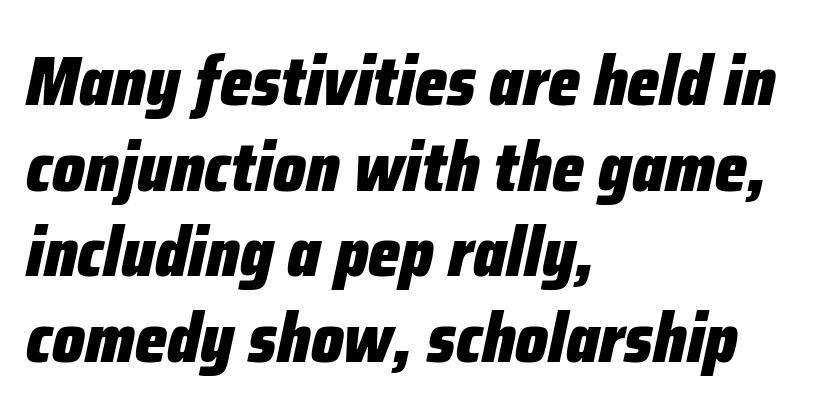
{"italic": "yes", "lean": "right", "slant_degrees": 12, "bold": "yes", "weight": "heavy", "width": "condensed", "stroke_contrast": "low", "x_height": "medium", "monospaced": "no", "underline": "no", "align": "left", "line_spacing_ratio": 1.24, "letter_spacing": "normal", "letter_spacing_em": 0.0, "glyph_px": 69}
